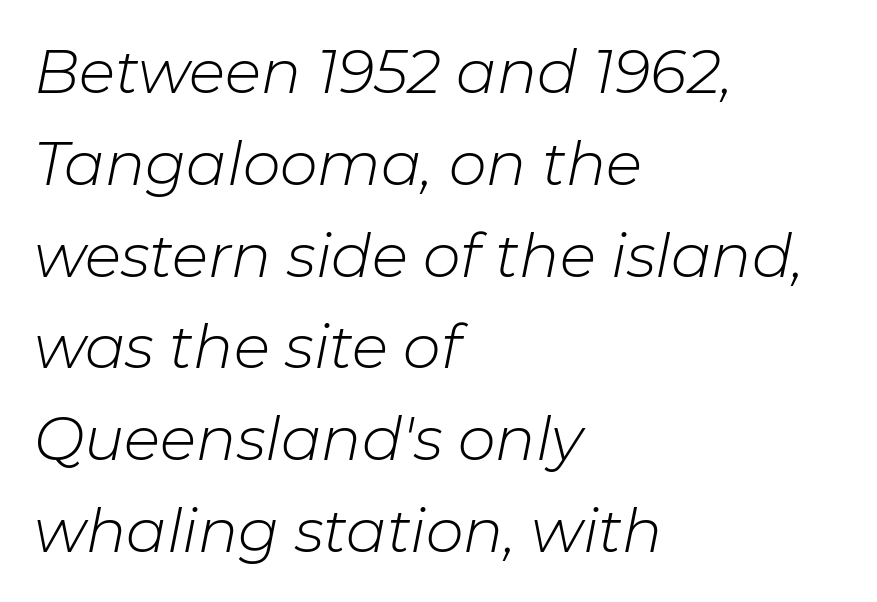
Q: Is the text bold? A: No.
Q: Is the text italic (slanted)? A: Yes, it leans right by about 11 degrees.
Q: Is the text underlined? A: No.
Q: How is the paragraph aligned? A: Left-aligned.
Q: Is the spacing between letters normal or unusually wide? A: Normal.
Q: Is the spacing between lines tight, normal or loose? A: Normal.
Q: Width (condensed, normal, or wide)? A: Normal.
Q: Stroke contrast? A: Low.
Q: x-height? A: Medium.
Q: Monospaced? A: No.
